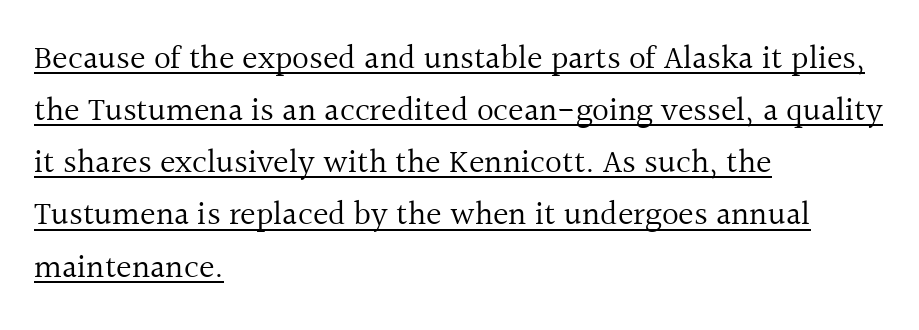
{"serif": "yes", "italic": "no", "bold": "no", "weight": "regular", "width": "normal", "x_height": "medium", "monospaced": "no", "underline": "yes", "align": "left", "line_spacing": "normal", "line_spacing_ratio": 1.58, "letter_spacing": "normal", "letter_spacing_em": 0.0, "glyph_px": 33}
